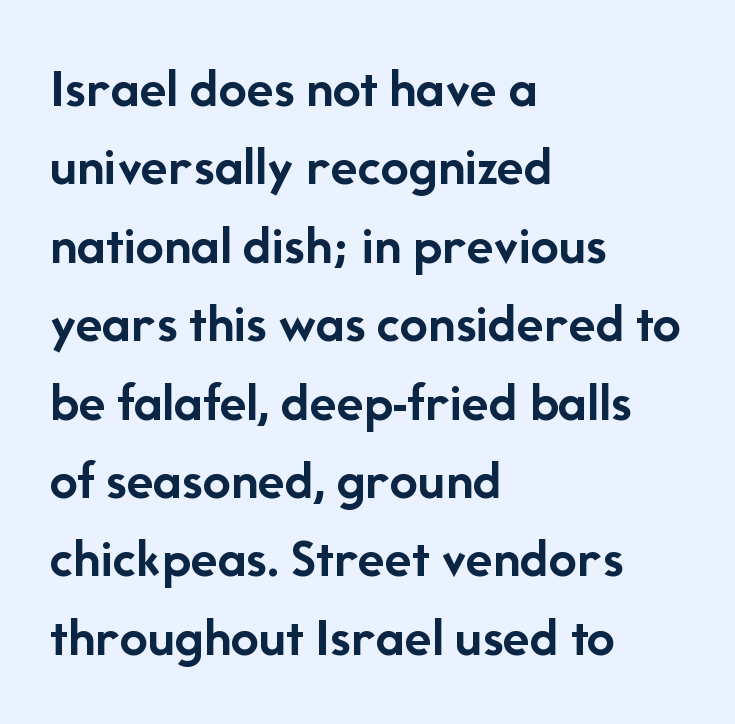
{"serif": "no", "italic": "no", "bold": "yes", "weight": "semibold", "width": "normal", "stroke_contrast": "low", "x_height": "medium", "monospaced": "no", "underline": "no", "align": "left", "line_spacing": "normal", "line_spacing_ratio": 1.4, "letter_spacing": "normal", "letter_spacing_em": 0.0, "glyph_px": 56}
